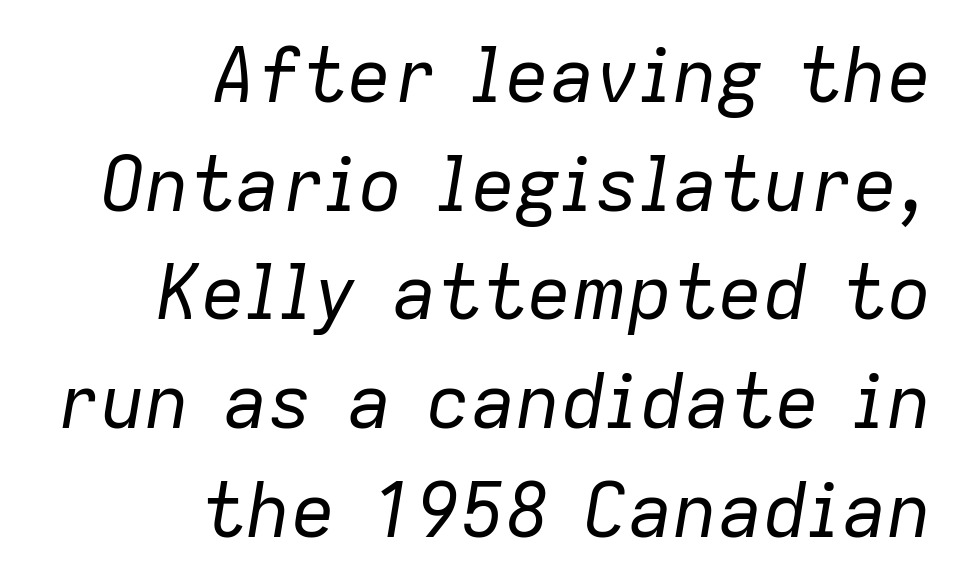
Q: Is the text bold? A: No.
Q: Is the text italic (slanted)? A: Yes, it leans right by about 9 degrees.
Q: Is the text underlined? A: No.
Q: How is the paragraph aligned? A: Right-aligned.
Q: Is the spacing between letters normal or unusually wide? A: Normal.
Q: Is the spacing between lines tight, normal or loose? A: Normal.
Q: Width (condensed, normal, or wide)? A: Normal.
Q: Stroke contrast? A: Low.
Q: x-height? A: Medium.
Q: Monospaced? A: No.
